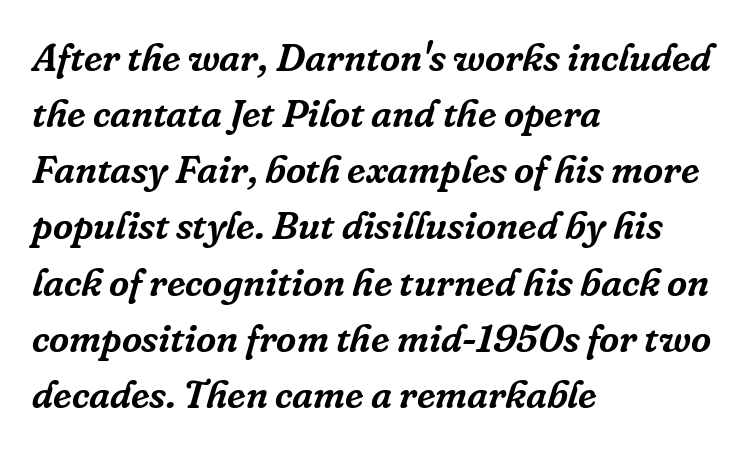
The image shows 39 px serif type, italic (leaning right); set left-aligned, normal line spacing (1.44x), normal letter spacing, not underlined; low stroke contrast and a medium x-height.
